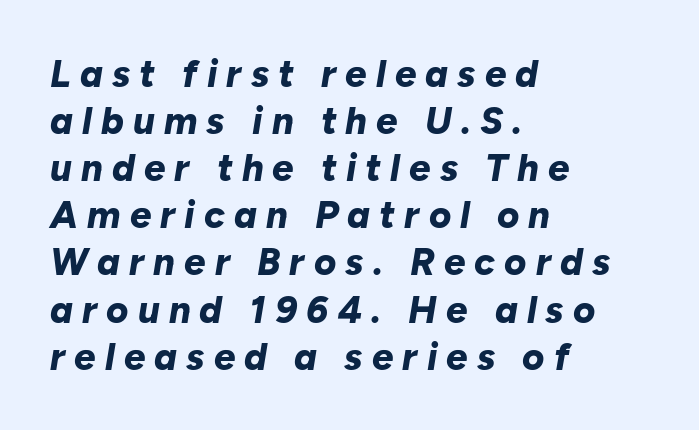
The image shows 38 px bold type, italic (leaning right); set left-aligned, line spacing 1.24x, unusually wide letter spacing (+0.24 em), not underlined; low stroke contrast and a medium x-height.
